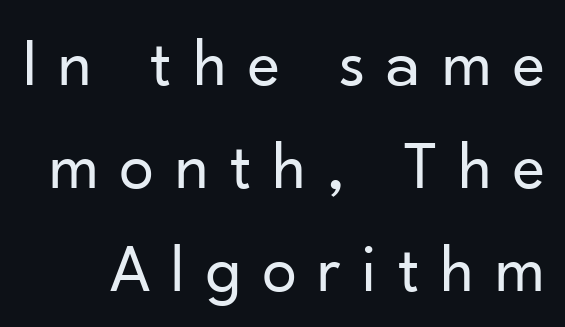
The image shows 69 px regular-weight sans-serif type, upright; set normal line spacing (1.49x), unusually wide letter spacing (+0.31 em), not underlined; low stroke contrast and a small x-height.
